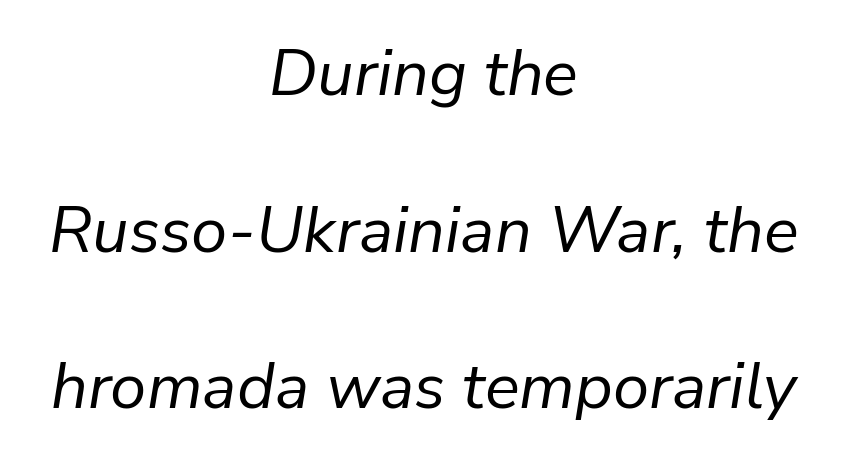
Each stroke keeps to a modest, everyday thickness or less. Layout note: lines centered. This rendering leaves character spacing at its baseline value. Compared with ordinary roman type, these characters are visibly tilted.
